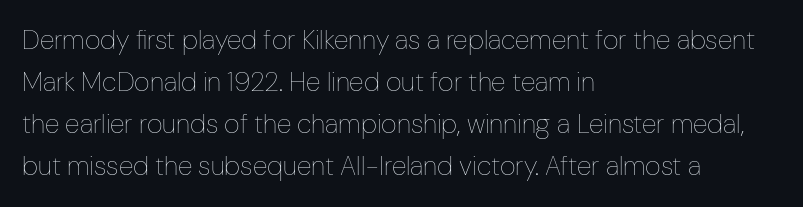
Each new line begins a customary step beneath the previous one. The passage shown is not underscored anywhere. Weight: not bold — regular or lighter. Nope, not italic — everything's standing straight. A classic flush-left, rag-right setting is used for this passage.
